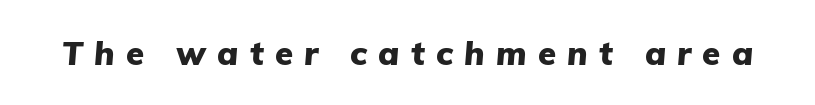
Q: Is the text bold? A: Yes.
Q: Is the text italic (slanted)? A: Yes, it leans right by about 5 degrees.
Q: Is the text underlined? A: No.
Q: Is the spacing between letters normal or unusually wide? A: Unusually wide.
Q: Width (condensed, normal, or wide)? A: Normal.
Q: Stroke contrast? A: Low.
Q: x-height? A: Medium.
Q: Monospaced? A: No.
